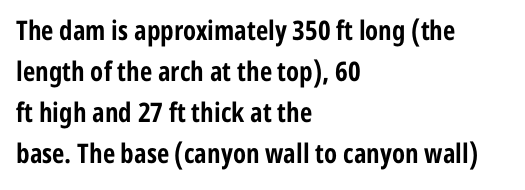
Line beginnings align vertically; line endings do not. Between one letter and the next there's only the usual sliver of space. Notice how descenders clear the ascenders below comfortably — that's standard leading. Does the lettering tilt? It doesn't — this is upright. Letters rest on an invisible, unmarked baseline.
